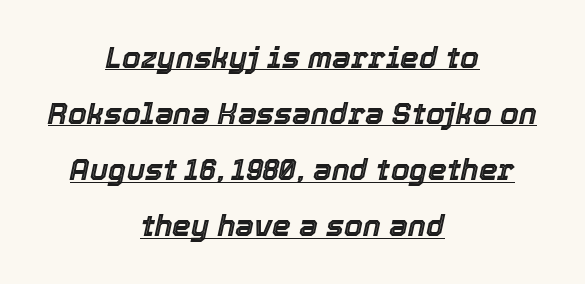
The image shows 30 px text type, italic (leaning right); set centered, line spacing 1.87x, normal letter spacing, underlined; a medium x-height.
